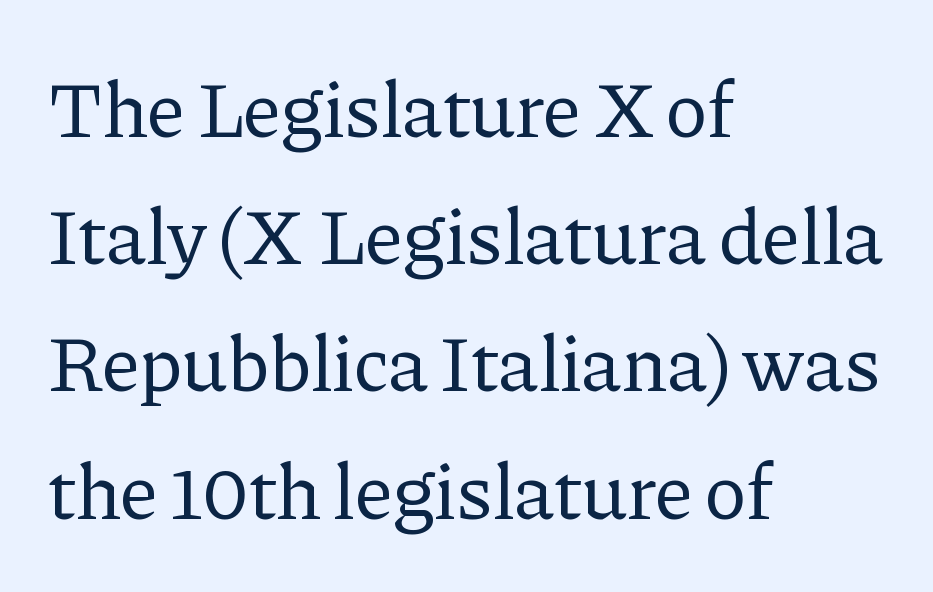
{"serif": "yes", "italic": "no", "bold": "no", "weight": "regular", "width": "normal", "stroke_contrast": "low", "x_height": "medium", "monospaced": "no", "underline": "no", "align": "left", "line_spacing": "normal", "line_spacing_ratio": 1.59, "letter_spacing": "normal", "letter_spacing_em": 0.0, "glyph_px": 80}
